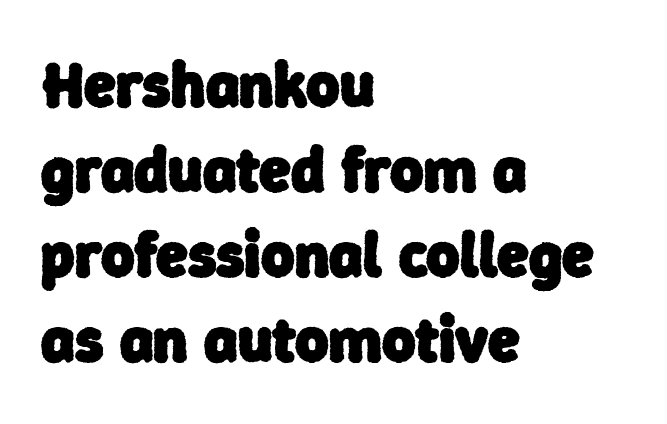
The image shows 64 px heavy sans-serif type; set left-aligned, normal line spacing (1.33x), normal letter spacing, not underlined; low stroke contrast and a medium x-height.
